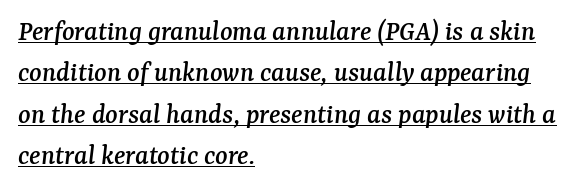
{"serif": "yes", "italic": "yes", "lean": "right", "slant_degrees": 7, "width": "normal", "stroke_contrast": "medium", "x_height": "medium", "monospaced": "no", "underline": "yes", "align": "left", "line_spacing": "normal", "line_spacing_ratio": 1.43, "letter_spacing": "normal", "letter_spacing_em": 0.0, "glyph_px": 29}
